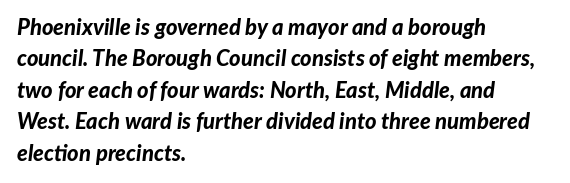
{"italic": "yes", "lean": "right", "slant_degrees": 7, "bold": "yes", "underline": "no", "align": "left", "line_spacing": "normal", "line_spacing_ratio": 1.43, "letter_spacing": "normal", "letter_spacing_em": 0.0, "glyph_px": 22}
